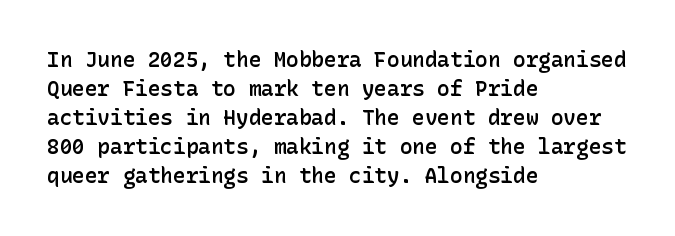
Q: Is the text bold? A: Semi-bold.
Q: Is the text italic (slanted)? A: No, it is upright.
Q: Is the text underlined? A: No.
Q: How is the paragraph aligned? A: Left-aligned.
Q: Is the spacing between letters normal or unusually wide? A: Normal.
Q: Is the spacing between lines tight, normal or loose? A: Normal.
